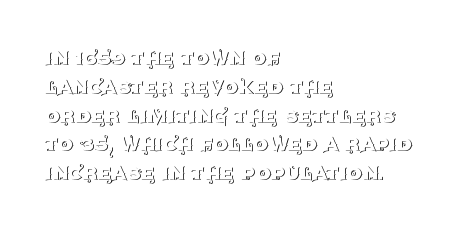
Q: Is the text bold? A: No.
Q: Is the text italic (slanted)? A: No, it is upright.
Q: Is the text underlined? A: No.
Q: How is the paragraph aligned? A: Left-aligned.
Q: Is the spacing between letters normal or unusually wide? A: Normal.
